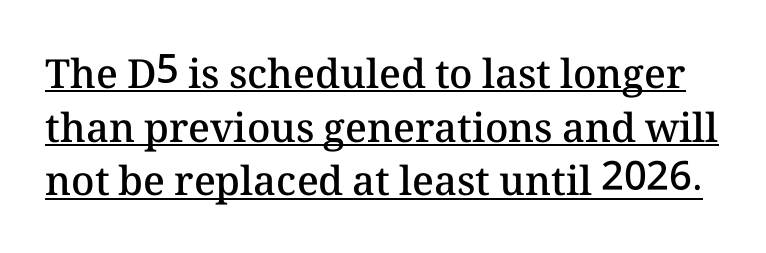
{"italic": "no", "bold": "semi", "weight": "semibold", "width": "normal", "stroke_contrast": "medium", "x_height": "medium", "monospaced": "no", "underline": "yes", "line_spacing": "normal", "line_spacing_ratio": 1.34, "letter_spacing": "normal", "letter_spacing_em": 0.0, "glyph_px": 40}
